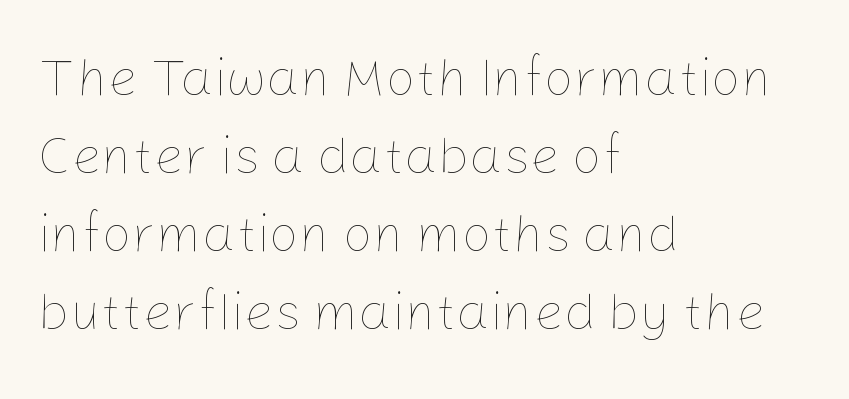
Q: Is the text bold? A: No.
Q: Is the text italic (slanted)? A: No, it is upright.
Q: Is the text underlined? A: No.
Q: How is the paragraph aligned? A: Left-aligned.
Q: Is the spacing between letters normal or unusually wide? A: Normal.
Q: Is the spacing between lines tight, normal or loose? A: Normal.
Q: Width (condensed, normal, or wide)? A: Normal.
Q: Stroke contrast? A: Low.
Q: x-height? A: Medium.
Q: Monospaced? A: No.
